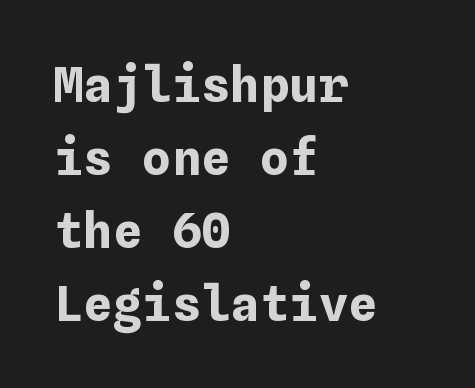
Nobody touched the tracking dial on this one. It's the straight-up-and-down kind of type. Where is the straight margin? On the left. The sample has been set heavy, in full bold.
